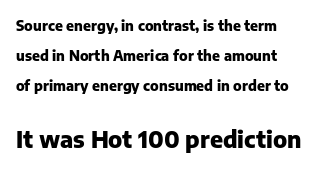
The rendering uses a bold face; every stroke is thick and dark. Notice how the stems are strictly vertical — no italics here. You get the small type first, then a jump to larger type. The line texture is even and compact thanks to regular tracking. Horizontally, the lines are justified to the leading edge only.
